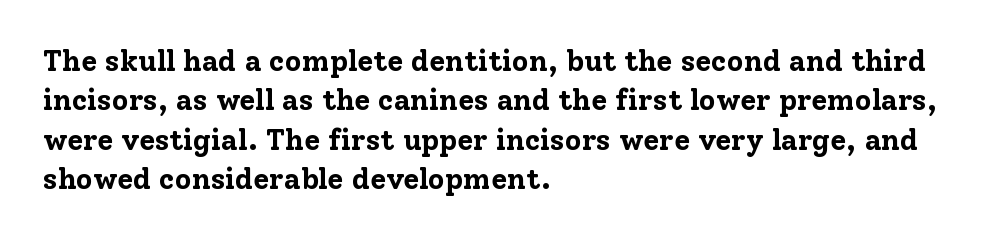
{"serif": "yes", "italic": "no", "bold": "yes", "weight": "bold", "width": "normal", "stroke_contrast": "low", "x_height": "medium", "monospaced": "no", "underline": "no", "align": "left", "line_spacing": "normal", "line_spacing_ratio": 1.36, "letter_spacing": "normal", "letter_spacing_em": 0.0, "glyph_px": 29}
